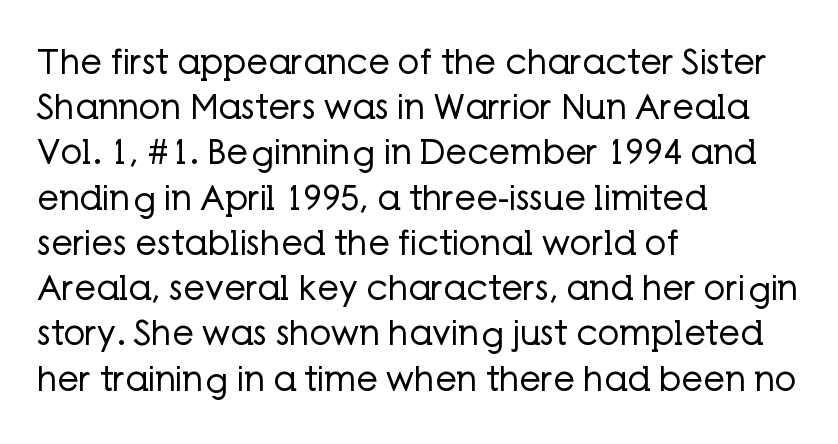
The image shows 34 px regular-weight sans-serif type, upright; set left-aligned, normal line spacing (1.33x), normal letter spacing, not underlined; low stroke contrast and a medium x-height.
